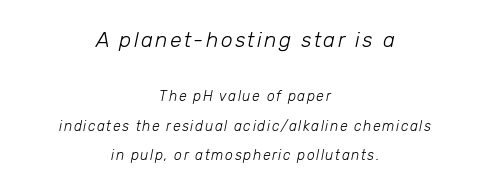
{"italic": "yes", "lean": "right", "slant_degrees": 12, "bold": "no", "underline": "no", "align": "center", "line_spacing": "loose", "line_spacing_ratio": 2.08, "larger_block": "first", "size_ratio": 1.5, "glyph_px": 21}
